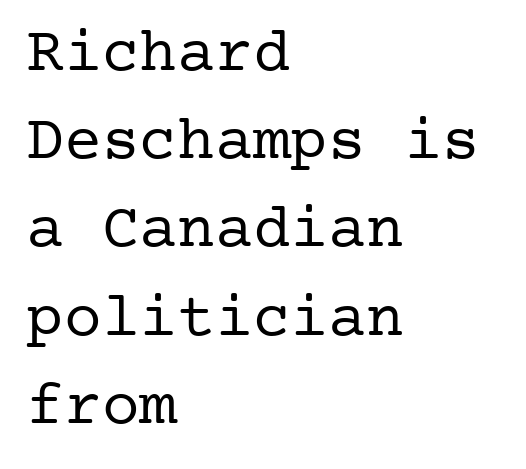
The image shows 63 px regular-weight serif type, upright; set left-aligned, normal line spacing (1.4x), normal letter spacing, not underlined; low stroke contrast and a medium x-height.
